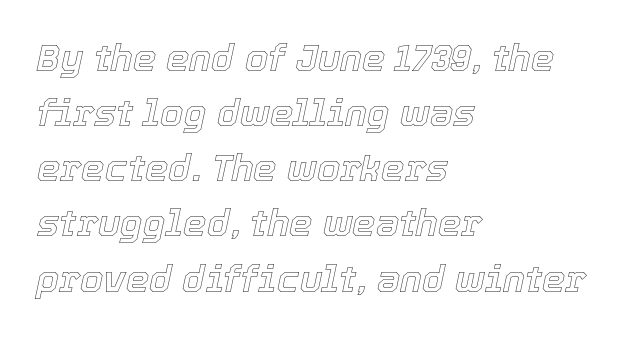
{"italic": "yes", "lean": "right", "slant_degrees": 12, "width": "normal", "x_height": "medium", "monospaced": "no", "underline": "no", "align": "left", "line_spacing": "normal", "line_spacing_ratio": 1.49, "letter_spacing": "normal", "letter_spacing_em": 0.0, "glyph_px": 37}
